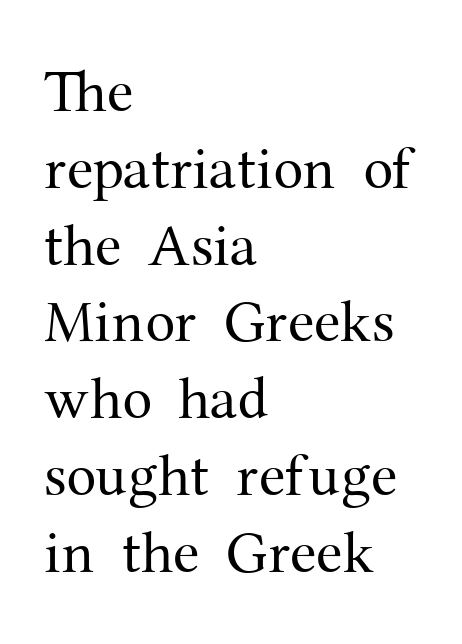
Q: Is the text bold? A: No.
Q: Is the text italic (slanted)? A: No, it is upright.
Q: Is the typeface a serif or a sans-serif typeface? A: Serif.
Q: Is the text underlined? A: No.
Q: How is the paragraph aligned? A: Left-aligned.
Q: Is the spacing between letters normal or unusually wide? A: Normal.
Q: Is the spacing between lines tight, normal or loose? A: Normal.
Q: Width (condensed, normal, or wide)? A: Normal.
Q: Stroke contrast? A: Medium.
Q: x-height? A: Medium.
Q: Monospaced? A: No.
